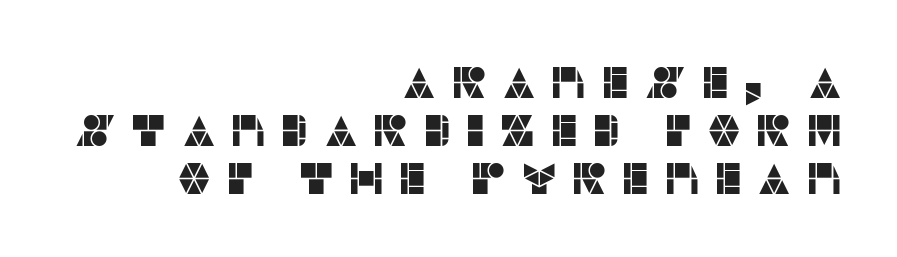
{"serif": "no", "italic": "no", "width": "normal", "stroke_contrast": "low", "x_height": "large", "monospaced": "no", "underline": "no", "align": "right", "line_spacing": "tight", "line_spacing_ratio": 1.09, "letter_spacing": "wide", "letter_spacing_em": 0.3, "glyph_px": 44}
